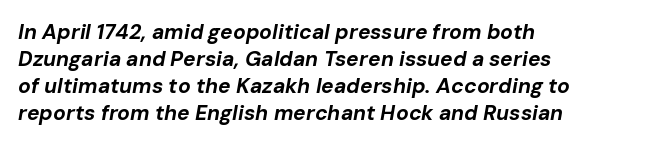
{"italic": "yes", "lean": "right", "slant_degrees": 10, "bold": "yes", "underline": "no", "align": "left", "line_spacing": "normal", "line_spacing_ratio": 1.28, "letter_spacing": "normal", "letter_spacing_em": 0.0, "glyph_px": 21}
